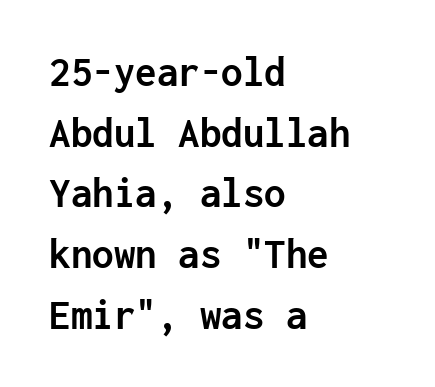
The image shows 43 px semibold sans-serif type, upright, monospaced; set left-aligned, normal line spacing (1.41x), normal letter spacing, not underlined; low stroke contrast and a medium x-height.
